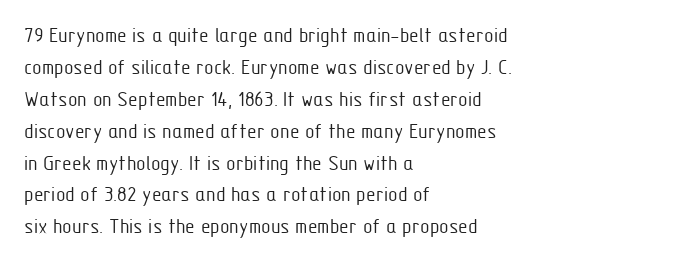
The image shows 22 px text type, upright; set left-aligned, normal line spacing (1.45x), normal letter spacing, not underlined.
